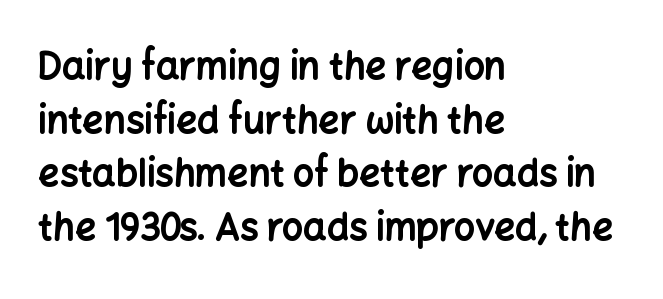
{"serif": "no", "italic": "no", "bold": "yes", "weight": "bold", "width": "normal", "stroke_contrast": "low", "x_height": "medium", "monospaced": "no", "underline": "no", "align": "left", "line_spacing": "normal", "line_spacing_ratio": 1.45, "letter_spacing": "normal", "letter_spacing_em": 0.0, "glyph_px": 37}
